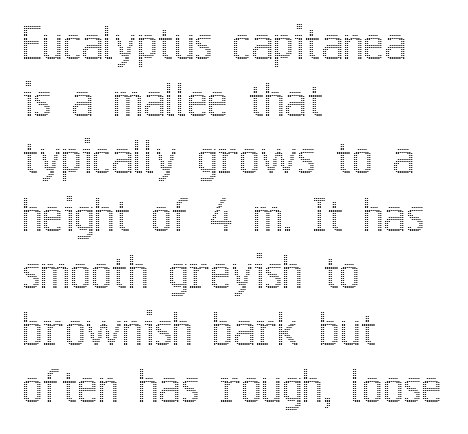
Descenders are the only things crossing below the line. Unlike italic type, these characters show no tilt at all. Horizontal alignment here is leftward, the default for most running prose. Looks like regular typesetting: each glyph gets only the width it needs. Letter spacing: default. A normal amount of white space separates one row of letters from the next.
